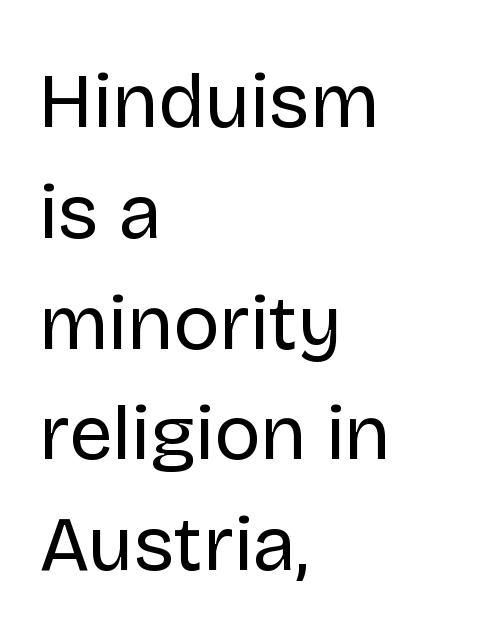
Q: Is the text bold? A: No.
Q: Is the text italic (slanted)? A: No, it is upright.
Q: Is the typeface a serif or a sans-serif typeface? A: Sans-serif.
Q: Is the text underlined? A: No.
Q: How is the paragraph aligned? A: Left-aligned.
Q: Is the spacing between letters normal or unusually wide? A: Normal.
Q: Is the spacing between lines tight, normal or loose? A: Normal.
Q: Width (condensed, normal, or wide)? A: Normal.
Q: Stroke contrast? A: Low.
Q: x-height? A: Large.
Q: Monospaced? A: No.
